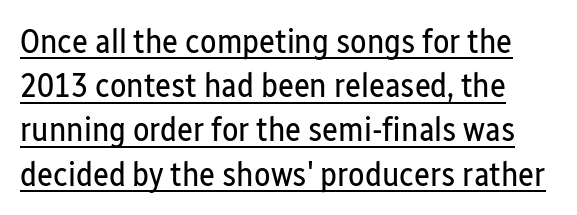
{"serif": "no", "italic": "no", "bold": "no", "weight": "regular", "width": "condensed", "stroke_contrast": "low", "x_height": "medium", "monospaced": "no", "underline": "yes", "line_spacing": "normal", "line_spacing_ratio": 1.3, "letter_spacing": "normal", "letter_spacing_em": 0.0, "glyph_px": 34}
